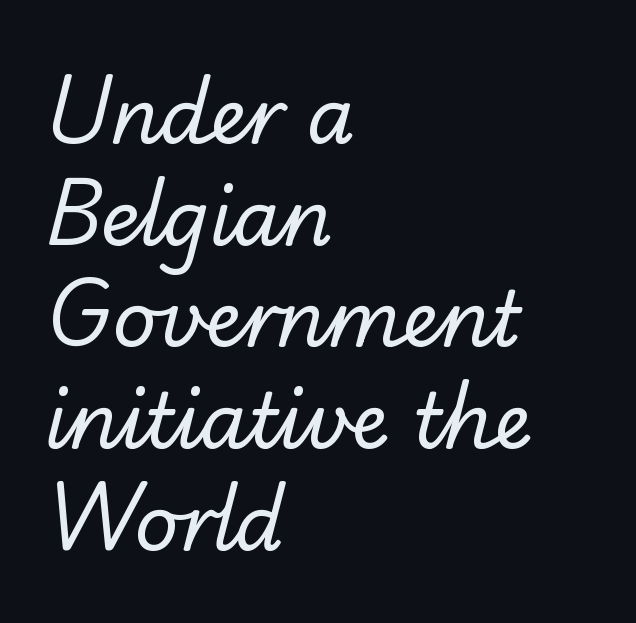
In terms of letterform style, serifs are entirely absent. A typesetter would call this leading conventional body-copy spacing. The rendering keeps characters at their native spacing. Looks like regular typesetting: each glyph gets only the width it needs.
